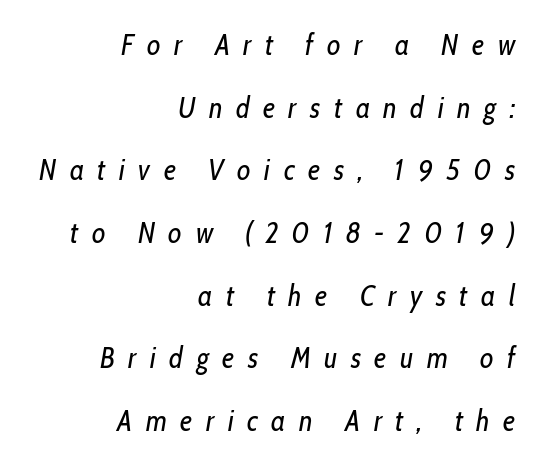
The image shows 29 px regular-weight, condensed type, italic (leaning right); set right-aligned, loose line spacing (2.16x), unusually wide letter spacing (+0.47 em), not underlined; low stroke contrast and a medium x-height.
